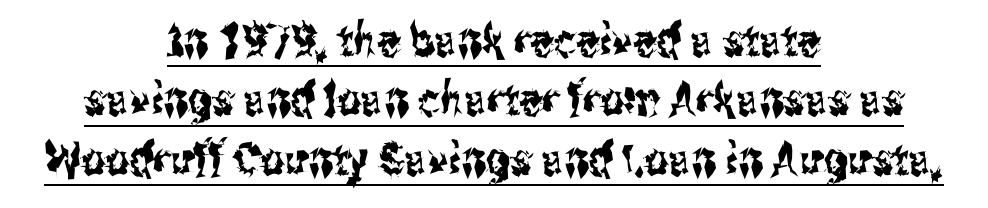
Q: Is the text italic (slanted)? A: No, it is upright.
Q: Is the typeface a serif or a sans-serif typeface? A: Sans-serif.
Q: Is the text underlined? A: Yes.
Q: How is the paragraph aligned? A: Centered.
Q: Is the spacing between letters normal or unusually wide? A: Normal.
Q: Is the spacing between lines tight, normal or loose? A: Normal.
Q: Width (condensed, normal, or wide)? A: Condensed.
Q: Stroke contrast? A: Medium.
Q: x-height? A: Medium.
Q: Monospaced? A: No.
